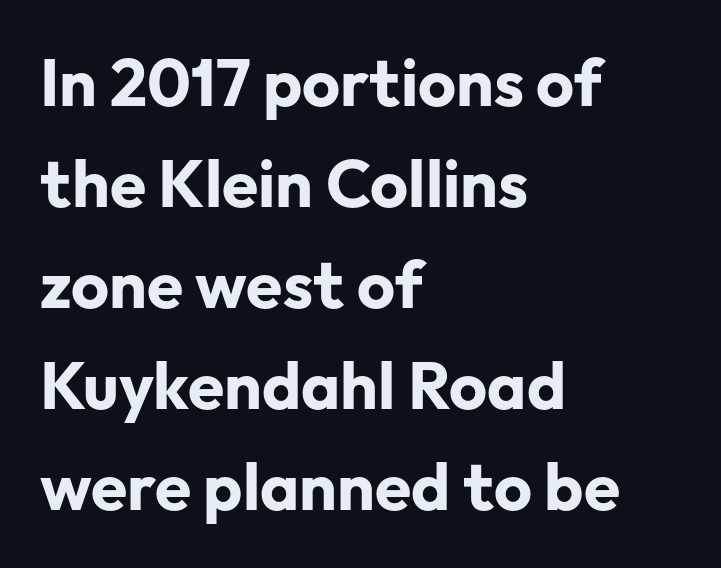
The image shows 66 px bold sans-serif type, upright; set left-aligned, normal line spacing (1.53x), normal letter spacing, not underlined; low stroke contrast and a medium x-height.
